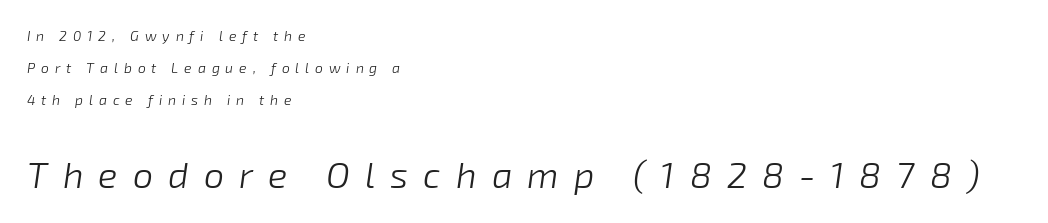
Lines of text with bare space underneath. The second block has been scaled up relative to the first. The letterforms stand isolated, each surrounded by extra space. Varying glyph widths throughout — classic text-font behaviour. Stem width sits at or under what a default text font uses.
